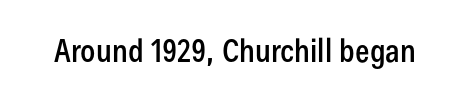
The image shows 32 px condensed sans-serif type, upright; set normal letter spacing, not underlined; low stroke contrast and a medium x-height.
